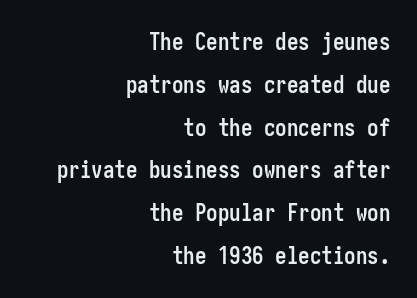
Q: Is the text bold? A: Yes.
Q: Is the text italic (slanted)? A: No, it is upright.
Q: Is the text underlined? A: No.
Q: How is the paragraph aligned? A: Right-aligned.
Q: Is the spacing between letters normal or unusually wide? A: Normal.
